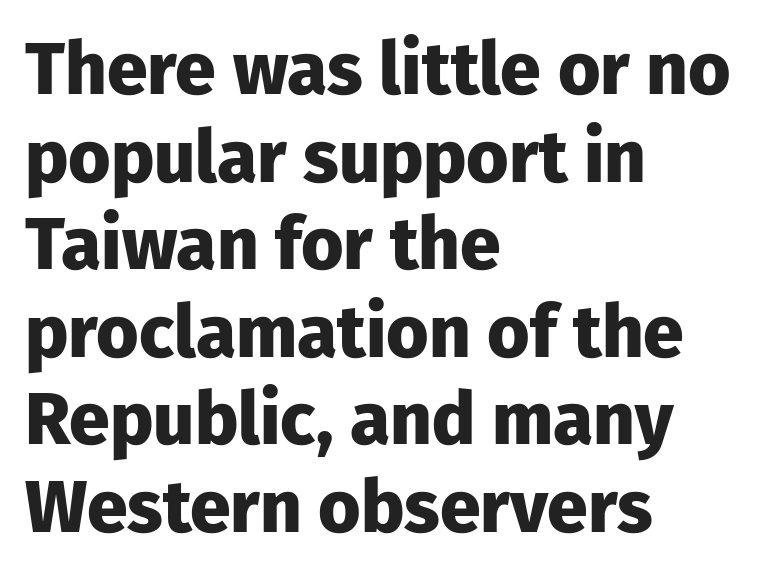
Q: Is the text bold? A: Yes.
Q: Is the text italic (slanted)? A: No, it is upright.
Q: Is the typeface a serif or a sans-serif typeface? A: Sans-serif.
Q: Is the text underlined? A: No.
Q: How is the paragraph aligned? A: Left-aligned.
Q: Is the spacing between letters normal or unusually wide? A: Normal.
Q: Width (condensed, normal, or wide)? A: Normal.
Q: Stroke contrast? A: Low.
Q: x-height? A: Medium.
Q: Monospaced? A: No.
